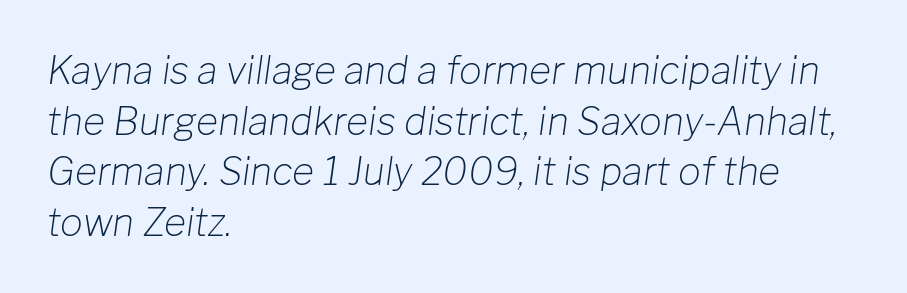
The image shows 38 px light type, italic (leaning right); set left-aligned, normal line spacing (1.33x), normal letter spacing, not underlined; low stroke contrast and a medium x-height.
